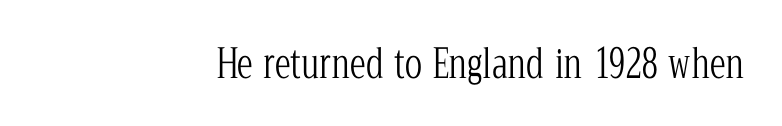
Q: Is the text bold? A: No.
Q: Is the text italic (slanted)? A: No, it is upright.
Q: Is the typeface a serif or a sans-serif typeface? A: Serif.
Q: Is the text underlined? A: No.
Q: How is the paragraph aligned? A: Right-aligned.
Q: Is the spacing between letters normal or unusually wide? A: Normal.
Q: Width (condensed, normal, or wide)? A: Condensed.
Q: Stroke contrast? A: Low.
Q: x-height? A: Medium.
Q: Monospaced? A: No.
